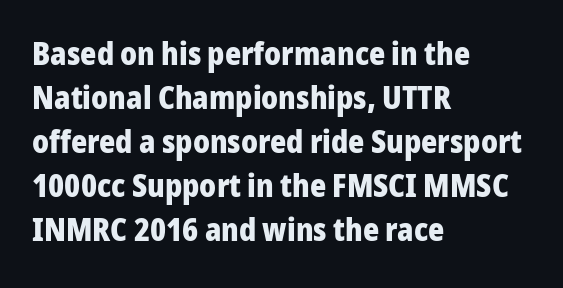
{"serif": "no", "italic": "no", "bold": "yes", "weight": "heavy", "width": "normal", "stroke_contrast": "low", "x_height": "medium", "monospaced": "no", "underline": "no", "align": "left", "line_spacing": "normal", "line_spacing_ratio": 1.42, "letter_spacing": "normal", "letter_spacing_em": 0.0, "glyph_px": 31}
